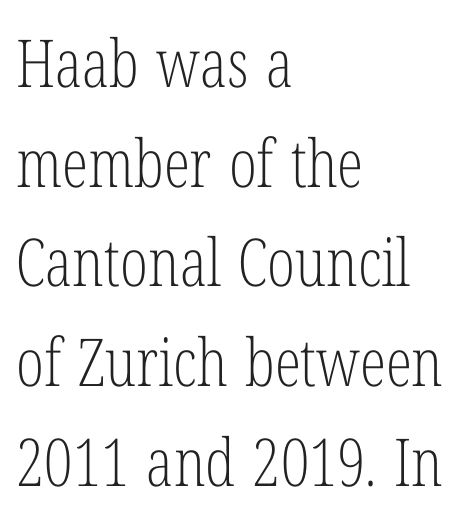
The image shows 66 px light, condensed serif type, upright; set left-aligned, normal line spacing (1.51x), normal letter spacing, not underlined; low stroke contrast and a medium x-height.
